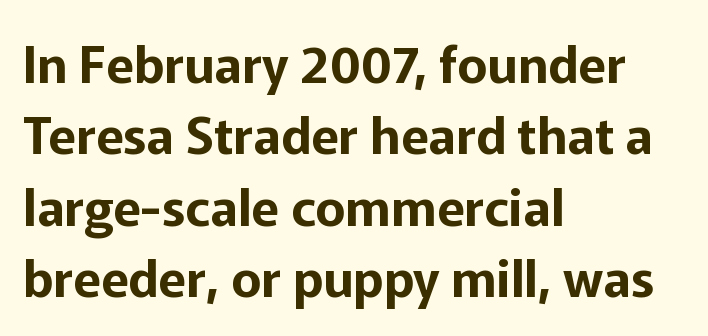
Q: Is the text italic (slanted)? A: No, it is upright.
Q: Is the typeface a serif or a sans-serif typeface? A: Sans-serif.
Q: Is the text underlined? A: No.
Q: How is the paragraph aligned? A: Left-aligned.
Q: Is the spacing between letters normal or unusually wide? A: Normal.
Q: Is the spacing between lines tight, normal or loose? A: Normal.
Q: Width (condensed, normal, or wide)? A: Normal.
Q: Stroke contrast? A: Low.
Q: x-height? A: Medium.
Q: Monospaced? A: No.
